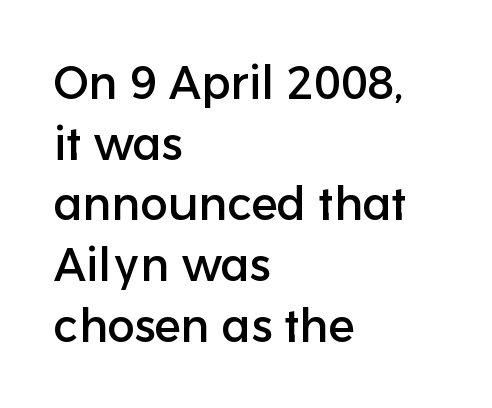
{"serif": "no", "italic": "no", "width": "normal", "stroke_contrast": "low", "x_height": "medium", "monospaced": "no", "underline": "no", "align": "left", "line_spacing": "normal", "line_spacing_ratio": 1.32, "letter_spacing": "normal", "letter_spacing_em": 0.0, "glyph_px": 46}
